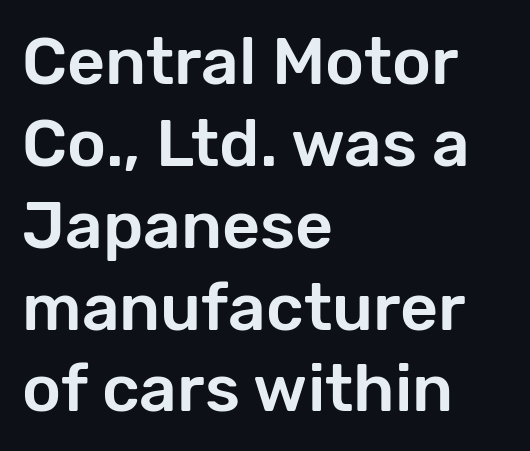
The lines in this sample share a left origin and differ only in where they stop. In terms of letterspacing, this is plain default setting. Vertical strokes here are truly vertical. Lines of text with bare space underneath. Is this a fixed-width face? No — the glyphs have proportional, varying widths.
